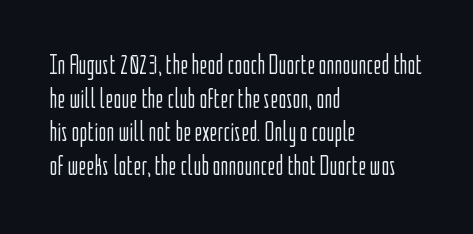
Whoever set this chose a conventional vertical rhythm. Each stroke keeps to a modest, everyday thickness or less. Is there any slant? The stems are plumb. Any mark beneath the type? The region is blank. Horizontal alignment here is leftward, the default for most running prose.
